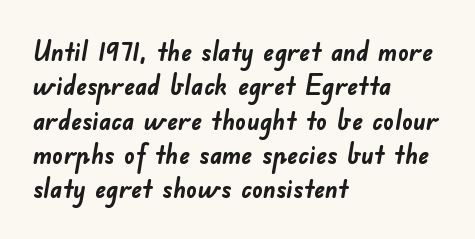
The image shows 27 px bold type; set left-aligned, normal line spacing (1.27x), normal letter spacing, not underlined.
